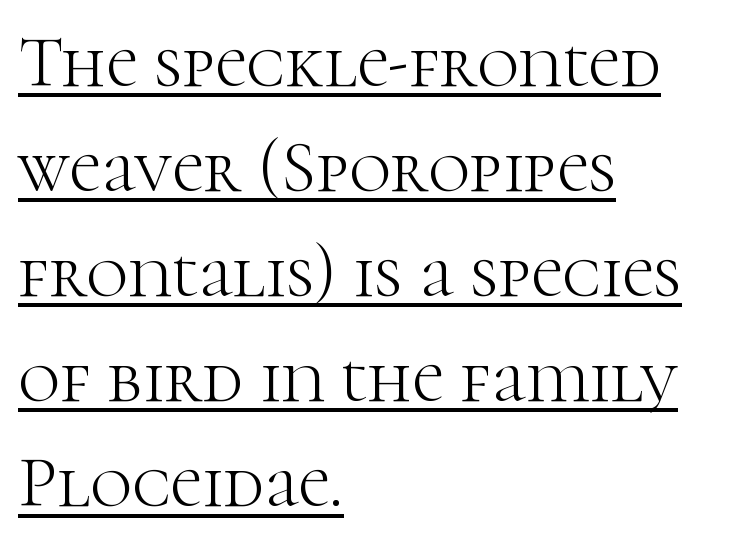
Q: Is the text bold? A: No.
Q: Is the text italic (slanted)? A: No, it is upright.
Q: Is the typeface a serif or a sans-serif typeface? A: Serif.
Q: Is the text underlined? A: Yes.
Q: How is the paragraph aligned? A: Left-aligned.
Q: Is the spacing between letters normal or unusually wide? A: Normal.
Q: Is the spacing between lines tight, normal or loose? A: Normal.
Q: Width (condensed, normal, or wide)? A: Normal.
Q: Stroke contrast? A: High.
Q: x-height? A: Medium.
Q: Monospaced? A: No.
